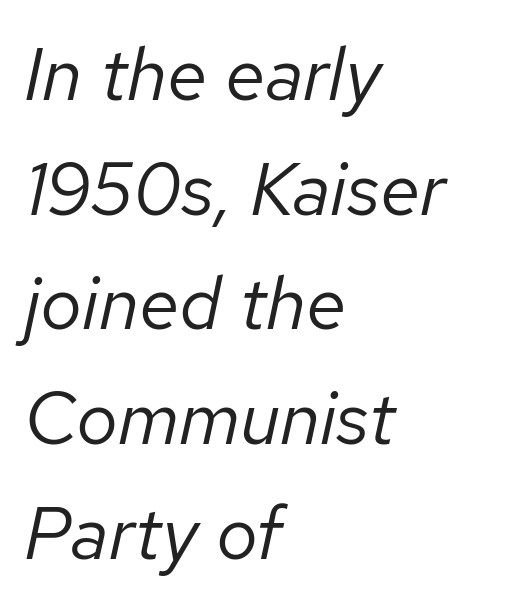
Q: Is the text bold? A: No.
Q: Is the text italic (slanted)? A: Yes, it leans right by about 12 degrees.
Q: Is the text underlined? A: No.
Q: How is the paragraph aligned? A: Left-aligned.
Q: Is the spacing between letters normal or unusually wide? A: Normal.
Q: Is the spacing between lines tight, normal or loose? A: Normal.
Q: Width (condensed, normal, or wide)? A: Normal.
Q: Stroke contrast? A: Low.
Q: x-height? A: Medium.
Q: Monospaced? A: No.
